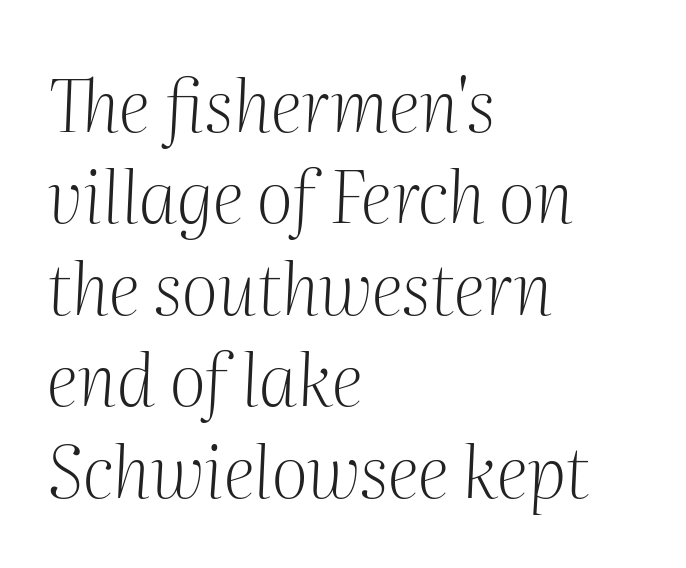
The rendering keeps characters at their native spacing. The text block is weighted toward the left margin, trailing off unevenly rightward. Each stroke keeps to a modest, everyday thickness or less. Character widths vary here, with narrow letters taking less room than wide ones. This sample uses an oblique cut, with every glyph tilted off the vertical. Yep, those are serifs on the letters.
